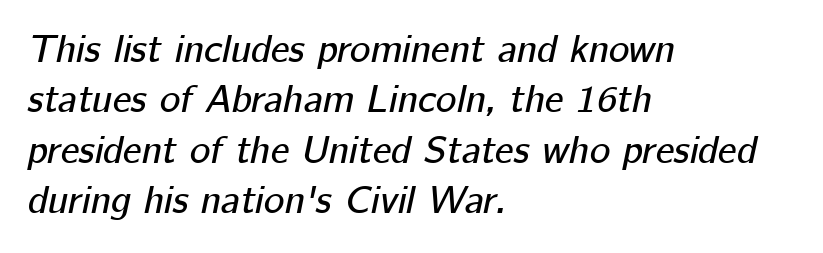
Q: Is the text italic (slanted)? A: Yes, it leans right by about 12 degrees.
Q: Is the text underlined? A: No.
Q: How is the paragraph aligned? A: Left-aligned.
Q: Is the spacing between letters normal or unusually wide? A: Normal.
Q: Is the spacing between lines tight, normal or loose? A: Normal.
Q: Width (condensed, normal, or wide)? A: Normal.
Q: Stroke contrast? A: Low.
Q: x-height? A: Medium.
Q: Monospaced? A: No.
